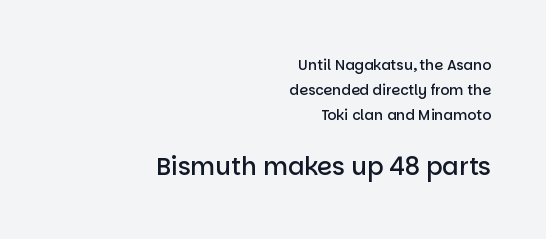
This sample is right-justified, so line beginnings fall wherever the words allow. If you drew a line through each stem, it would be perfectly vertical. The composition opens small and finishes big. No word sits above an underline. These lines carry some extra weight — a demibold, not a full bold. Between one letter and the next there's only the usual sliver of space.
